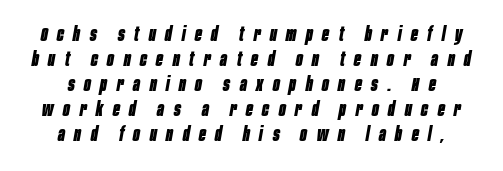
{"italic": "yes", "lean": "right", "slant_degrees": 10, "bold": "yes", "underline": "no", "line_spacing": "normal", "line_spacing_ratio": 1.25, "letter_spacing": "wide", "letter_spacing_em": 0.48, "glyph_px": 20}
